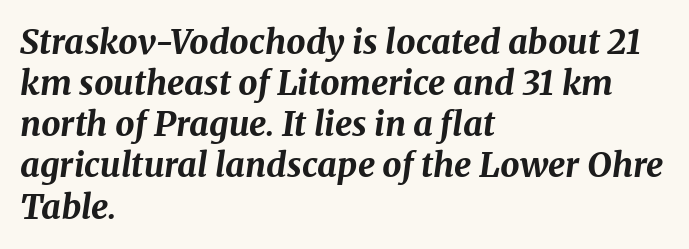
Q: Is the text bold? A: Yes.
Q: Is the text italic (slanted)? A: Yes, it leans right by about 8 degrees.
Q: Is the text underlined? A: No.
Q: How is the paragraph aligned? A: Left-aligned.
Q: Is the spacing between letters normal or unusually wide? A: Normal.
Q: Width (condensed, normal, or wide)? A: Normal.
Q: Stroke contrast? A: Medium.
Q: x-height? A: Medium.
Q: Monospaced? A: No.
